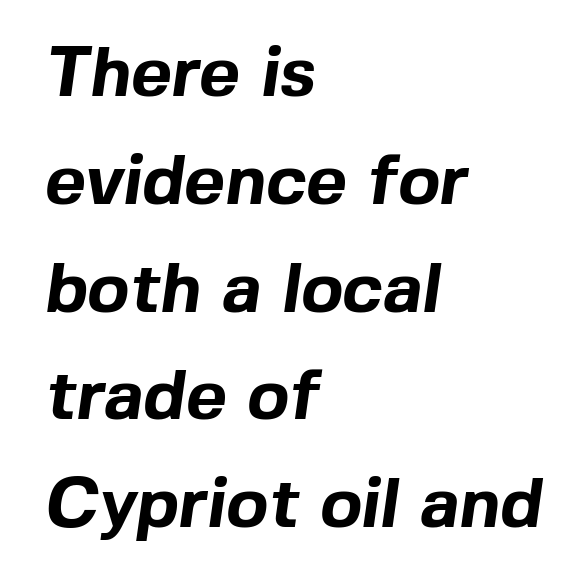
The image shows 70 px bold sans-serif type; set left-aligned, normal line spacing (1.54x), normal letter spacing, not underlined; a medium x-height.
